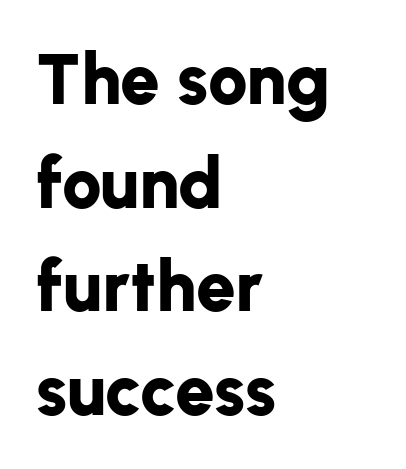
In terms of letterspacing, this is plain default setting. The type family on display is of the sans-serif kind. Compared with typical paragraphs, the rows here are spaced about the same. Horizontally, the lines are justified to the leading edge only.
